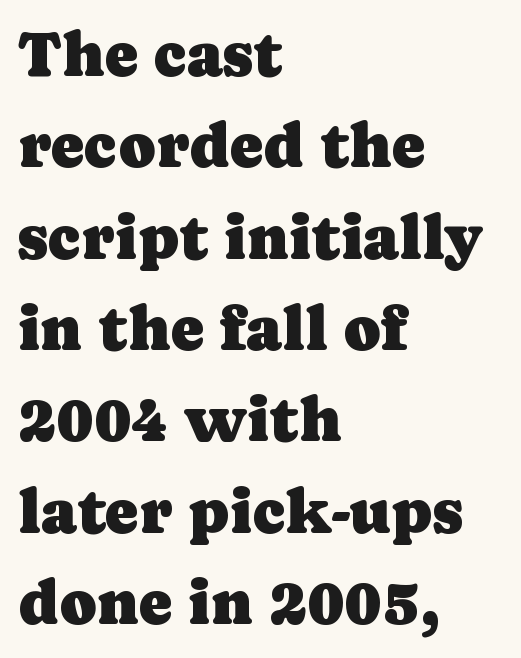
The image shows 63 px serif type, upright; set left-aligned, normal line spacing (1.45x), normal letter spacing, not underlined; low stroke contrast and a medium x-height.
